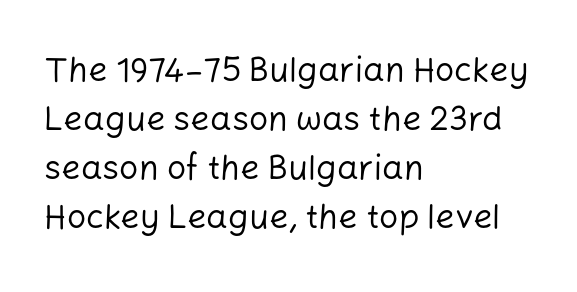
{"serif": "no", "italic": "no", "bold": "no", "weight": "regular", "width": "normal", "stroke_contrast": "low", "x_height": "medium", "monospaced": "no", "underline": "no", "align": "left", "line_spacing": "normal", "line_spacing_ratio": 1.44, "letter_spacing": "normal", "letter_spacing_em": 0.0, "glyph_px": 34}
